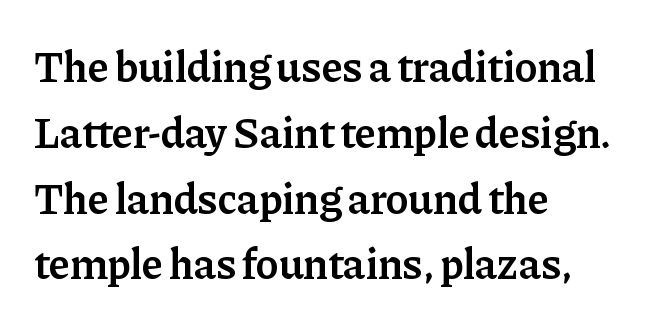
The image shows 43 px semibold serif type, upright; set left-aligned, normal line spacing (1.53x), normal letter spacing, not underlined; low stroke contrast and a medium x-height.
